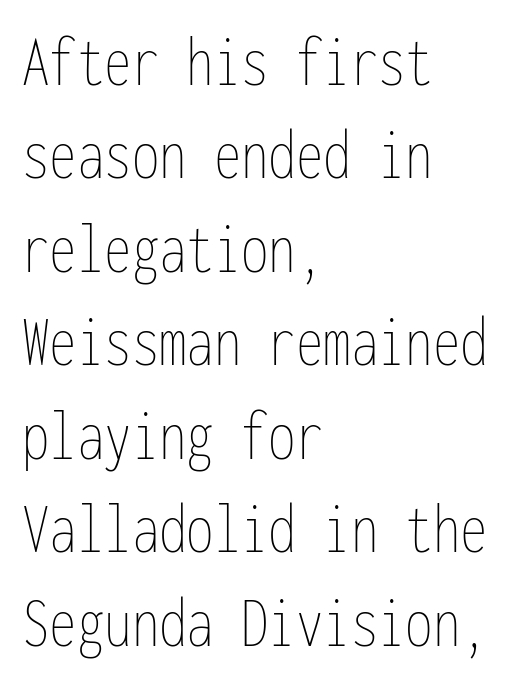
The image shows 73 px thin, condensed type, upright, monospaced; set left-aligned, normal line spacing (1.28x), normal letter spacing, not underlined; low stroke contrast and a medium x-height.
